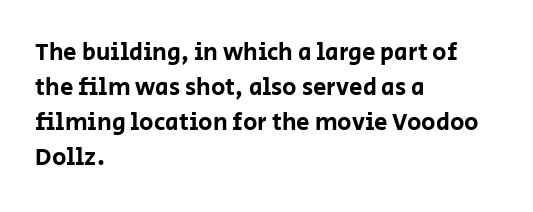
The image shows 24 px text type, upright; set left-aligned, normal line spacing (1.46x), normal letter spacing, not underlined.
